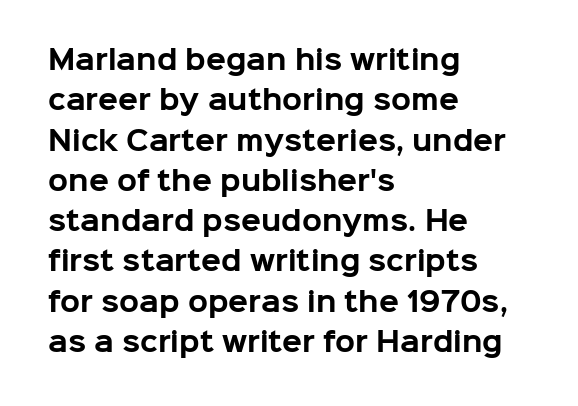
A classic flush-left, rag-right setting is used for this passage. Rows of type keep a routine distance in the vertical direction. Descenders are the only things crossing below the line. The strokes are fattened all the way to bold. Tracking value appears to be zero — textbook default spacing.
